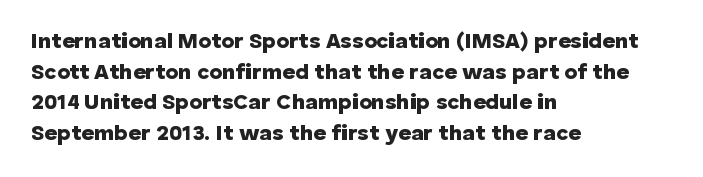
If you drew a line through each stem, it would be perfectly vertical. A normal amount of white space separates one row of letters from the next. Unmarked baselines from the first word to the last. Pretty heavy lettering here — definitely bold. The paragraph has a hard left edge and a soft right edge. These lines keep a tight, regular rhythm from letter to letter.
